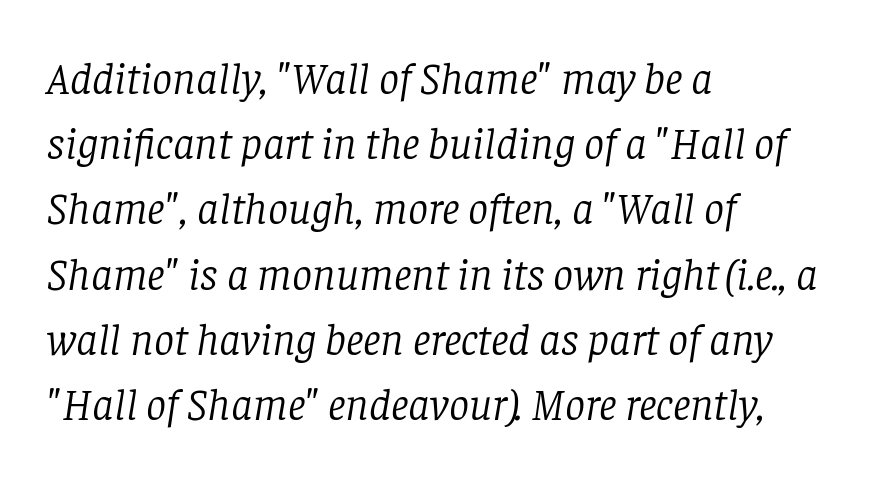
{"serif": "yes", "italic": "yes", "lean": "right", "slant_degrees": 8, "bold": "no", "weight": "light", "width": "normal", "stroke_contrast": "low", "x_height": "large", "monospaced": "no", "underline": "no", "align": "left", "line_spacing": "normal", "line_spacing_ratio": 1.45, "letter_spacing": "normal", "letter_spacing_em": 0.0, "glyph_px": 45}
